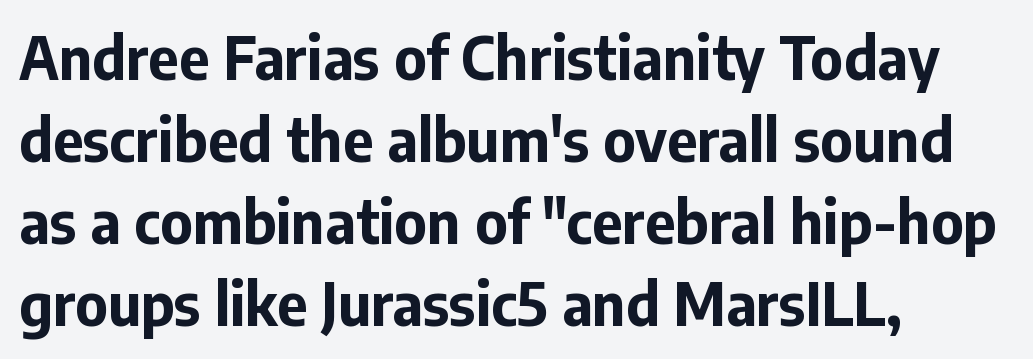
Q: Is the text bold? A: Yes.
Q: Is the text italic (slanted)? A: No, it is upright.
Q: Is the typeface a serif or a sans-serif typeface? A: Sans-serif.
Q: Is the text underlined? A: No.
Q: How is the paragraph aligned? A: Left-aligned.
Q: Is the spacing between letters normal or unusually wide? A: Normal.
Q: Is the spacing between lines tight, normal or loose? A: Normal.
Q: Width (condensed, normal, or wide)? A: Normal.
Q: Stroke contrast? A: Low.
Q: x-height? A: Medium.
Q: Monospaced? A: No.
